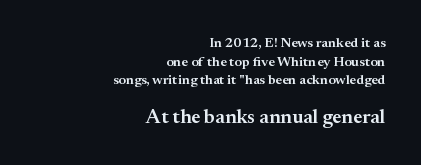
Q: Is the text bold? A: Semi-bold.
Q: Is the text italic (slanted)? A: No, it is upright.
Q: Is the text underlined? A: No.
Q: How is the paragraph aligned? A: Right-aligned.
Q: Is the spacing between letters normal or unusually wide? A: Normal.
Q: Is the spacing between lines tight, normal or loose? A: Normal.
Q: Which block of text is set in a larger size, the first (top) or the second (bottom)? A: The second (bottom) one.
